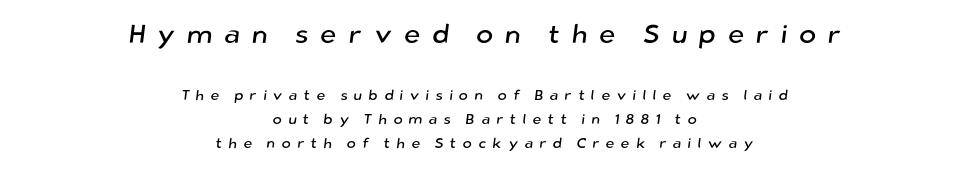
Q: Is the text underlined? A: No.
Q: How is the paragraph aligned? A: Centered.
Q: Is the spacing between letters normal or unusually wide? A: Unusually wide.
Q: Which block of text is set in a larger size, the first (top) or the second (bottom)? A: The first (top) one.
